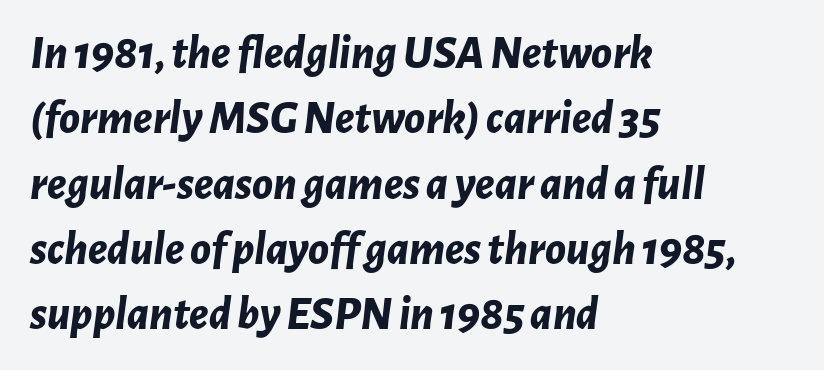
{"italic": "yes", "lean": "right", "slant_degrees": 7, "bold": "yes", "weight": "bold", "width": "normal", "stroke_contrast": "low", "x_height": "medium", "monospaced": "no", "underline": "no", "align": "left", "line_spacing": "normal", "line_spacing_ratio": 1.39, "letter_spacing": "normal", "letter_spacing_em": 0.0, "glyph_px": 47}
